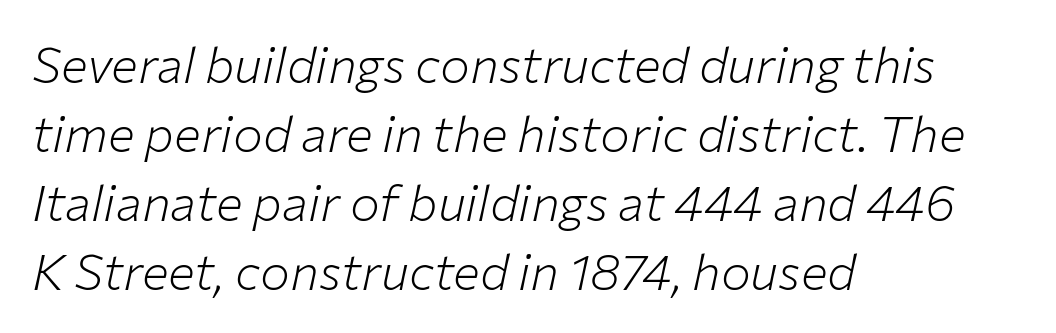
Q: Is the text bold? A: No.
Q: Is the text italic (slanted)? A: Yes, it leans right by about 12 degrees.
Q: Is the text underlined? A: No.
Q: How is the paragraph aligned? A: Left-aligned.
Q: Is the spacing between letters normal or unusually wide? A: Normal.
Q: Is the spacing between lines tight, normal or loose? A: Normal.
Q: Width (condensed, normal, or wide)? A: Normal.
Q: Stroke contrast? A: Low.
Q: x-height? A: Medium.
Q: Monospaced? A: No.
